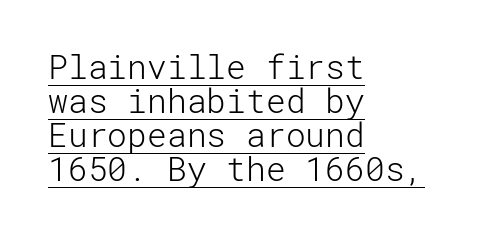
Observe the ordinary spacing: letters are neighbours, not strangers. Nope, not italic — everything's standing straight. The characters display no serif detailing; their extremities are plain. Summary of weight: not heavy and not bold.
